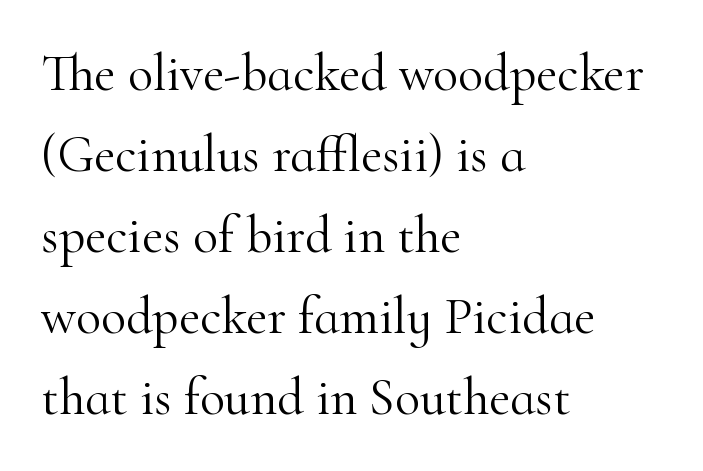
Q: Is the text bold? A: No.
Q: Is the text italic (slanted)? A: No, it is upright.
Q: Is the typeface a serif or a sans-serif typeface? A: Serif.
Q: Is the text underlined? A: No.
Q: How is the paragraph aligned? A: Left-aligned.
Q: Is the spacing between letters normal or unusually wide? A: Normal.
Q: Is the spacing between lines tight, normal or loose? A: Normal.
Q: Width (condensed, normal, or wide)? A: Normal.
Q: Stroke contrast? A: High.
Q: x-height? A: Small.
Q: Monospaced? A: No.
